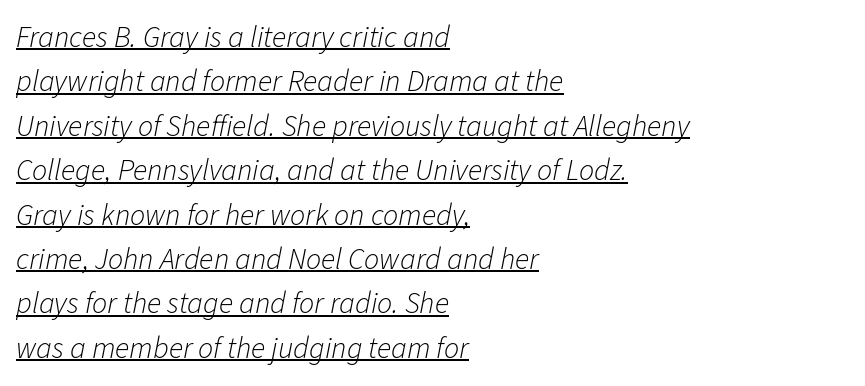
Regarding leading, the lines here are spaced in the standard way. The passage is arranged the way most books set body copy — flush left. The glyphs are accompanied by a horizontal stroke just below them. Do the characters align in a grid? No, the font is proportional.
